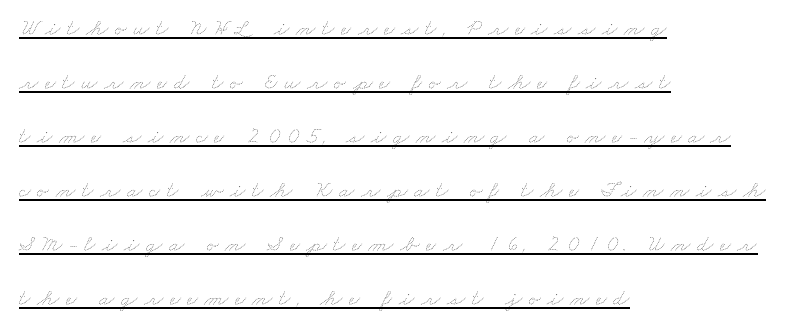
Loosely led — the rows are spread out. Line starts are locked; line ends wander. Tracking value appears strongly positive — letters spread wide. Descenders here cross a horizontal rule under the line. The strokes are not fattened; the text isn't bold.
